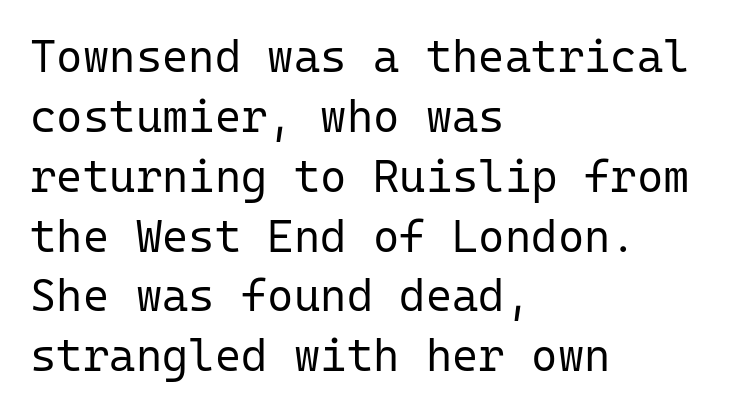
The image shows 45 px regular-weight sans-serif type, upright, monospaced; set left-aligned, normal line spacing (1.33x), normal letter spacing, not underlined; low stroke contrast and a medium x-height.
